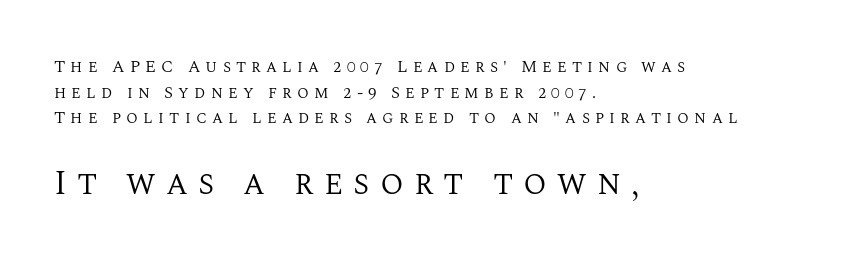
The image shows 34 px regular-weight serif type, upright; set left-aligned, normal line spacing (1.51x), unusually wide letter spacing (+0.3 em), not underlined; the second (bottom) block is 2.0x larger; medium stroke contrast and a large x-height.
